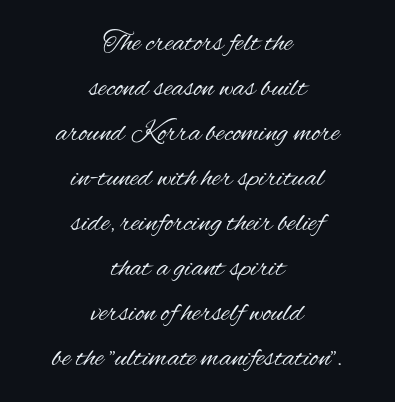
{"serif": "no", "bold": "no", "weight": "regular", "width": "condensed", "stroke_contrast": "medium", "x_height": "small", "monospaced": "no", "underline": "no", "align": "center", "line_spacing": "normal", "line_spacing_ratio": 1.55, "letter_spacing": "normal", "letter_spacing_em": 0.0, "glyph_px": 29}
